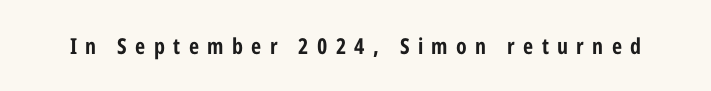
{"italic": "no", "bold": "yes", "underline": "no", "letter_spacing": "wide", "letter_spacing_em": 0.38, "glyph_px": 22}
